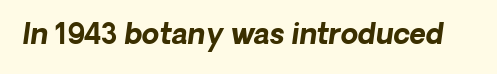
The letters sit at their default tracking, neither squeezed nor spread. The rendering uses a bold face; every stroke is thick and dark. Check the space under the baseline: it is left empty. The passage shown is typed in a proportional face where columns would drift. The designer went with a sans here, leaving each stem footless.
